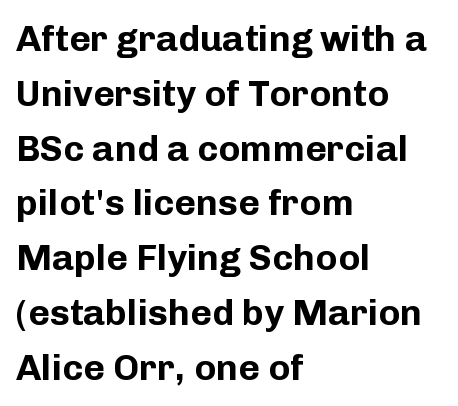
{"serif": "no", "italic": "no", "bold": "yes", "weight": "bold", "width": "normal", "stroke_contrast": "low", "x_height": "medium", "monospaced": "no", "underline": "no", "align": "left", "line_spacing": "normal", "line_spacing_ratio": 1.48, "letter_spacing": "normal", "letter_spacing_em": 0.0, "glyph_px": 37}
